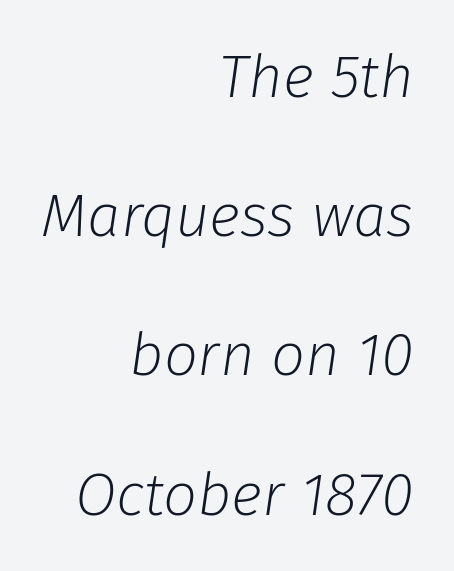
No chunkiness to these letters — they're not bold. Rows of type keep a wide berth in the vertical direction. The paragraph has a hard right edge and a soft left edge. The face used here is proportionally spaced, like ordinary book or web type. The words here are not underlined. The glyphs look as if they've been sheared to an angle.
